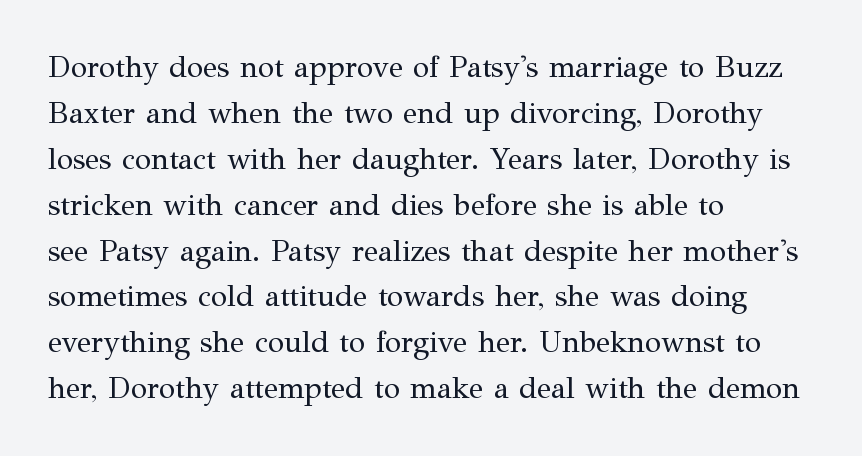
If you measured baseline to baseline, you'd find a middling distance. Inter-character spacing is left at the font's built-in metrics. Does the type have serifs? Yes, each stem ends in a small foot. No extra ink here — the face is not bold. Style check: upright. Here the designer chose a conventional face with non-uniform glyph widths.
